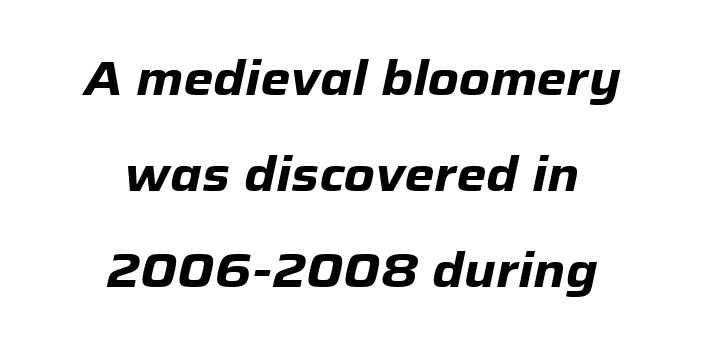
The rendering uses natural spacing where letterforms have individual widths. What weight is shown? A full bold with thick strokes. Each line is balanced around a shared central axis. When letters slant like this, we call the style italic.
